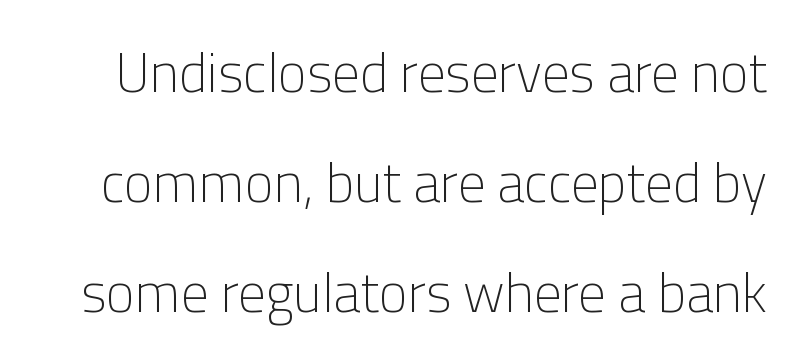
Varying glyph widths throughout — classic text-font behaviour. Is there much room between lines? Yes — plenty of vertical air separates them. Regarding serifs, this sample does without them. A bare baseline throughout the passage.
